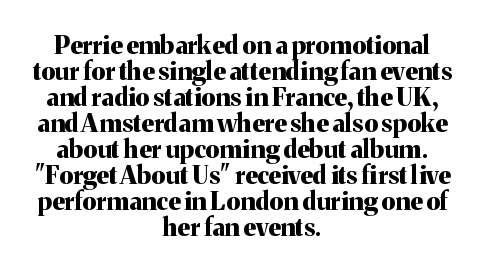
Q: Is the text bold? A: Yes.
Q: Is the text italic (slanted)? A: No, it is upright.
Q: Is the text underlined? A: No.
Q: How is the paragraph aligned? A: Centered.
Q: Is the spacing between letters normal or unusually wide? A: Normal.
Q: Is the spacing between lines tight, normal or loose? A: Tight.
